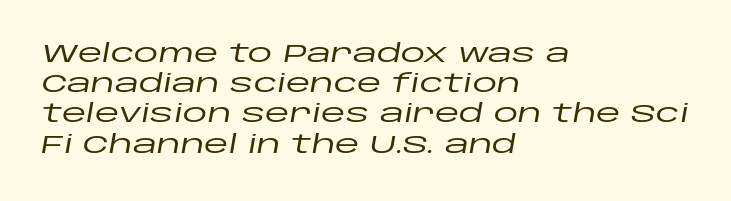
The image shows 25 px text type, italic (leaning right); set left-aligned, line spacing 1.21x, normal letter spacing, not underlined.
